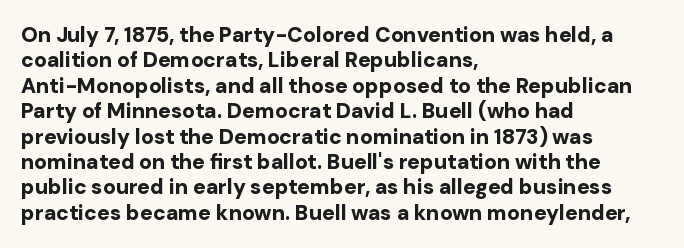
The gaps between neighbouring characters are ordinary and unremarkable. Heavy, bold letterforms. Posture: straight, roman, zero tilt. Caption: multi-line text, flush left, ragged right. Clear beneath every line of the passage.
